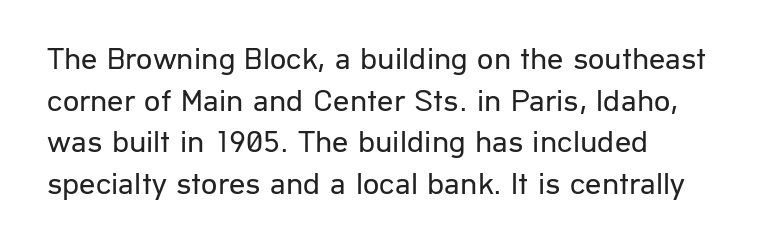
Q: Is the text bold? A: No.
Q: Is the text italic (slanted)? A: No, it is upright.
Q: Is the typeface a serif or a sans-serif typeface? A: Sans-serif.
Q: Is the text underlined? A: No.
Q: How is the paragraph aligned? A: Left-aligned.
Q: Is the spacing between letters normal or unusually wide? A: Normal.
Q: Is the spacing between lines tight, normal or loose? A: Normal.
Q: Width (condensed, normal, or wide)? A: Normal.
Q: Stroke contrast? A: Low.
Q: x-height? A: Medium.
Q: Monospaced? A: No.
